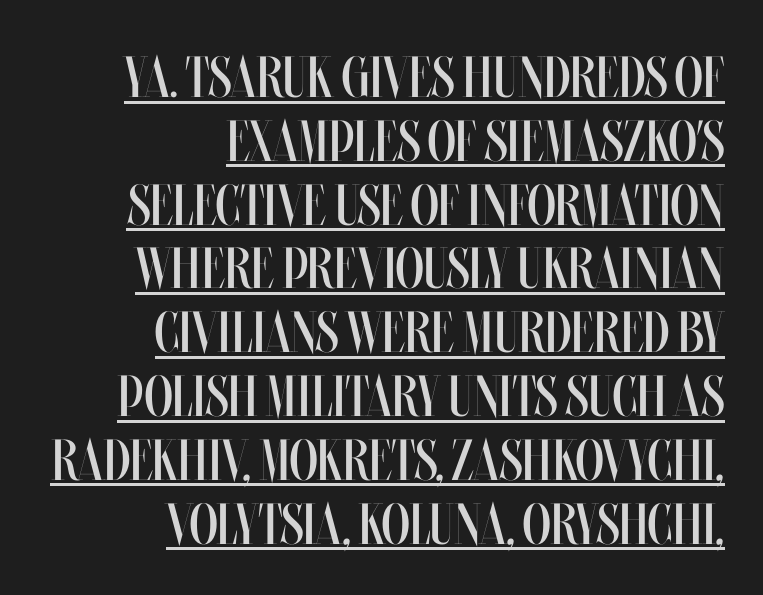
The image shows 58 px regular-weight, condensed type, upright; set right-aligned, tight line spacing (1.1x), normal letter spacing, underlined; medium stroke contrast and a large x-height.
